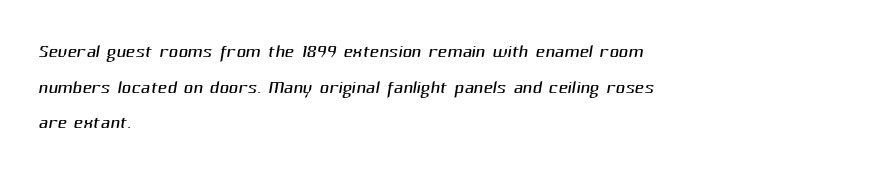
The horizontal fit of the characters is conventional and even. Quick note: interline space is typical. Reading down the block, your eye returns to a fixed left position each line. Compared with a typical body face, this is equally light or lighter still. Quick note: underline off.
